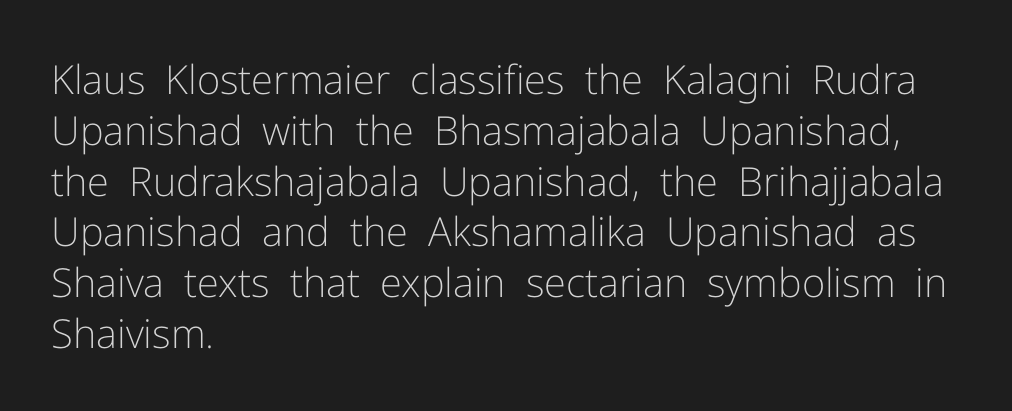
{"serif": "no", "italic": "no", "bold": "no", "weight": "light", "width": "normal", "stroke_contrast": "low", "x_height": "medium", "monospaced": "no", "underline": "no", "align": "left", "line_spacing": "normal", "line_spacing_ratio": 1.27, "letter_spacing": "normal", "letter_spacing_em": 0.0, "glyph_px": 40}
